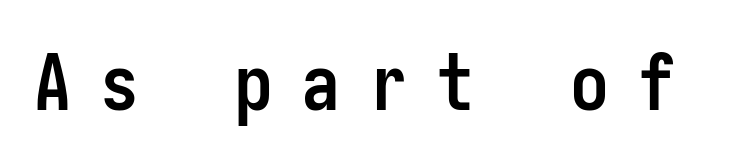
These lines were composed using upright roman letters. Compared with an ordinary text face, these strokes are far heavier — a full bold. Just letters on the line, the space beneath them empty. Nope, no serifs anywhere on these letters. You could only call the tracking loose — the letters float apart.
